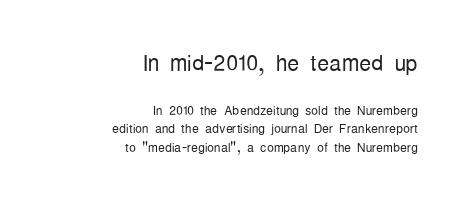
{"serif": "no", "italic": "no", "bold": "no", "weight": "light", "width": "condensed", "stroke_contrast": "low", "x_height": "medium", "monospaced": "no", "underline": "no", "align": "right", "line_spacing": "tight", "line_spacing_ratio": 1.09, "letter_spacing": "normal", "letter_spacing_em": 0.0, "larger_block": "first", "size_ratio": 1.76, "glyph_px": 30}
